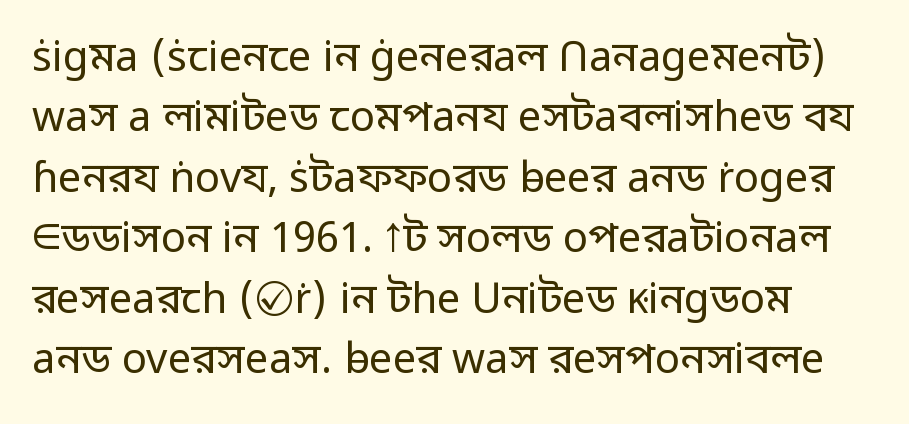
The typeface has the unassuming heft of standard copy or less. A sans-serif font was chosen for this passage. The rendering uses natural spacing where letterforms have individual widths. Horizontal bands of white between lines are of average thickness. Ascenders rise straight up at ninety degrees. The gaps between neighbouring characters are ordinary and unremarkable.
